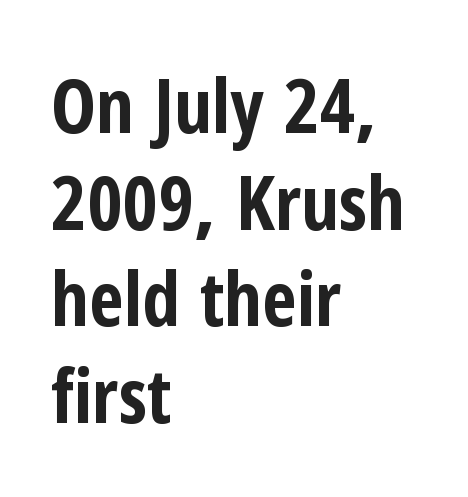
Q: Is the text bold? A: Yes.
Q: Is the text italic (slanted)? A: No, it is upright.
Q: Is the typeface a serif or a sans-serif typeface? A: Sans-serif.
Q: Is the text underlined? A: No.
Q: How is the paragraph aligned? A: Left-aligned.
Q: Is the spacing between letters normal or unusually wide? A: Normal.
Q: Is the spacing between lines tight, normal or loose? A: Normal.
Q: Width (condensed, normal, or wide)? A: Condensed.
Q: Stroke contrast? A: Low.
Q: x-height? A: Medium.
Q: Monospaced? A: No.
